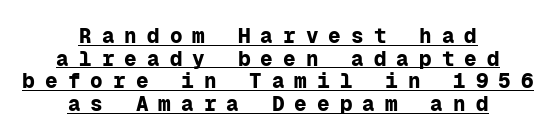
{"italic": "no", "bold": "yes", "underline": "yes", "align": "center", "line_spacing": "tight", "line_spacing_ratio": 1.08, "letter_spacing": "wide", "letter_spacing_em": 0.48, "glyph_px": 21}
